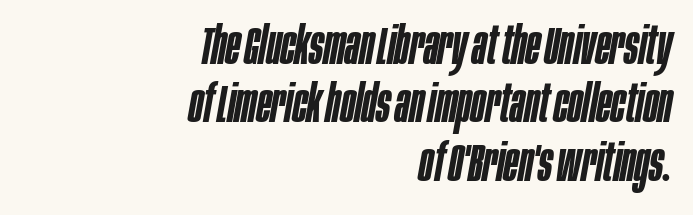
Q: Is the text bold? A: Semi-bold.
Q: Is the text italic (slanted)? A: Yes, it leans right by about 10 degrees.
Q: Is the text underlined? A: No.
Q: How is the paragraph aligned? A: Right-aligned.
Q: Is the spacing between letters normal or unusually wide? A: Normal.
Q: Is the spacing between lines tight, normal or loose? A: Tight.
Q: Width (condensed, normal, or wide)? A: Condensed.
Q: Stroke contrast? A: Low.
Q: x-height? A: Large.
Q: Monospaced? A: No.
